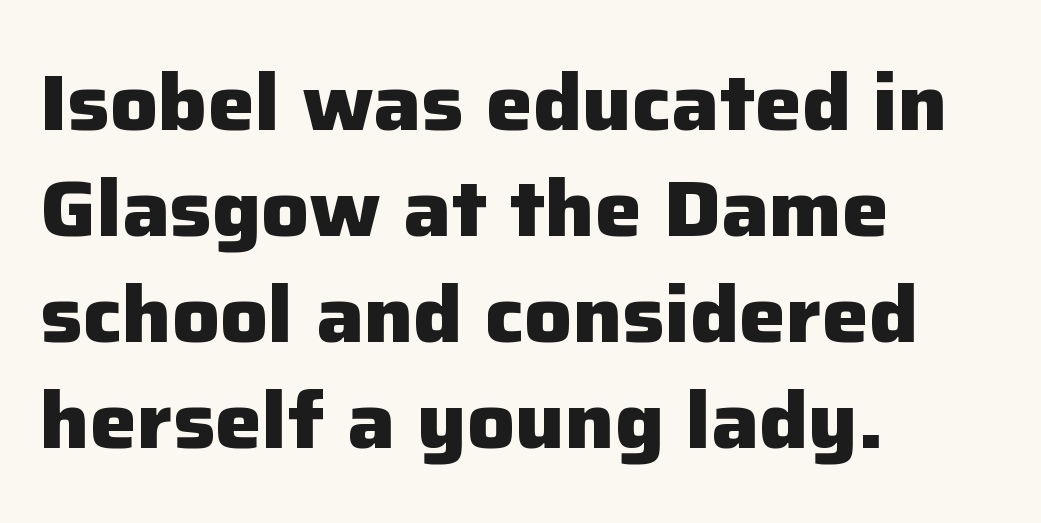
Q: Is the text bold? A: Yes.
Q: Is the text italic (slanted)? A: No, it is upright.
Q: Is the typeface a serif or a sans-serif typeface? A: Sans-serif.
Q: Is the text underlined? A: No.
Q: How is the paragraph aligned? A: Left-aligned.
Q: Is the spacing between letters normal or unusually wide? A: Normal.
Q: Is the spacing between lines tight, normal or loose? A: Normal.
Q: Width (condensed, normal, or wide)? A: Normal.
Q: Stroke contrast? A: Low.
Q: x-height? A: Medium.
Q: Monospaced? A: No.
